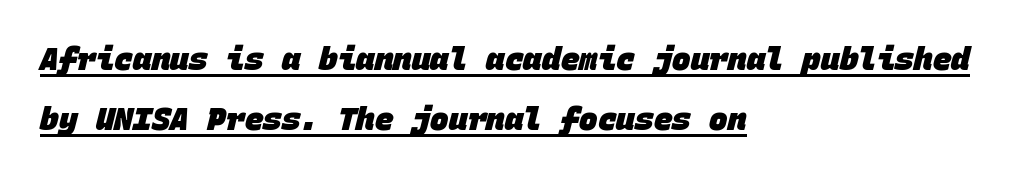
Q: Is the text bold? A: Yes.
Q: Is the typeface a serif or a sans-serif typeface? A: Sans-serif.
Q: Is the text underlined? A: Yes.
Q: How is the paragraph aligned? A: Left-aligned.
Q: Is the spacing between letters normal or unusually wide? A: Normal.
Q: Is the spacing between lines tight, normal or loose? A: Loose.
Q: Width (condensed, normal, or wide)? A: Normal.
Q: Stroke contrast? A: Low.
Q: x-height? A: Large.
Q: Monospaced? A: Yes.
